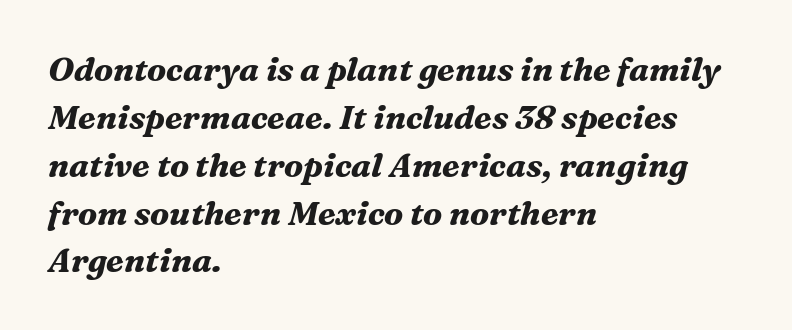
The image shows 33 px bold serif type, italic (leaning right); set left-aligned, normal line spacing (1.45x), normal letter spacing, not underlined; medium stroke contrast and a medium x-height.
